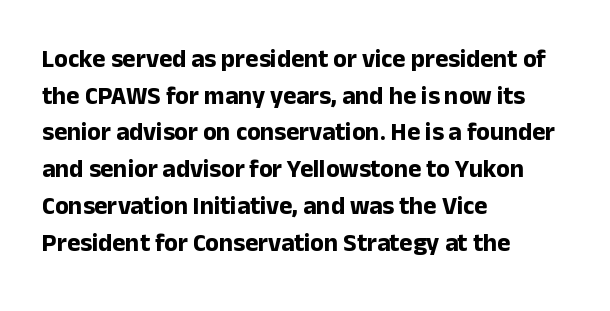
Compared with an ordinary text face, these strokes are far heavier — a full bold. Tall strokes in this sample are plumb rather than angled. Reading down the block, your eye returns to a fixed left position each line. The space directly below the letters is spotless. Leading matches the norm, producing a regular column. The type is set solid horizontally, with unmodified tracking.
